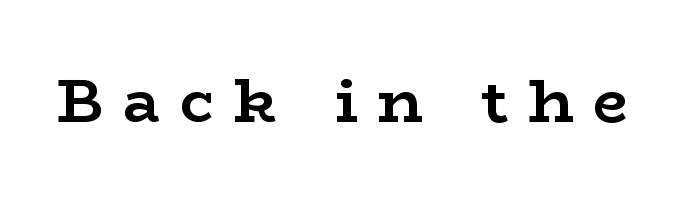
The image shows 62 px semibold, wide serif type, upright; set unusually wide letter spacing (+0.32 em), not underlined; low stroke contrast and a medium x-height.
